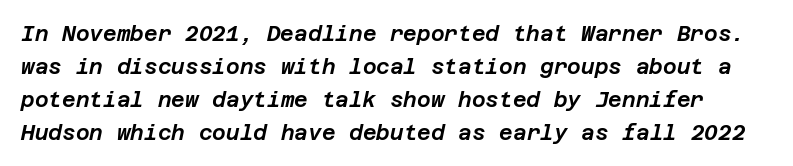
Q: Is the text italic (slanted)? A: Yes, it leans right by about 12 degrees.
Q: Is the text underlined? A: No.
Q: Is the spacing between letters normal or unusually wide? A: Normal.
Q: Is the spacing between lines tight, normal or loose? A: Normal.
